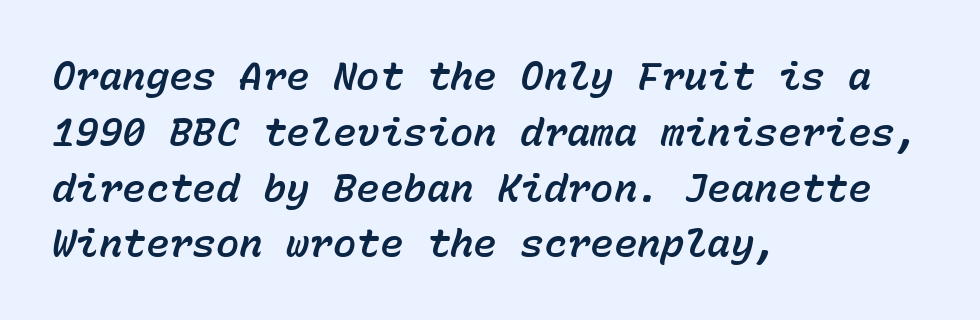
{"italic": "yes", "lean": "right", "slant_degrees": 15, "width": "normal", "stroke_contrast": "low", "x_height": "medium", "monospaced": "yes", "underline": "no", "align": "left", "line_spacing": "normal", "line_spacing_ratio": 1.43, "letter_spacing": "normal", "letter_spacing_em": 0.0, "glyph_px": 39}
